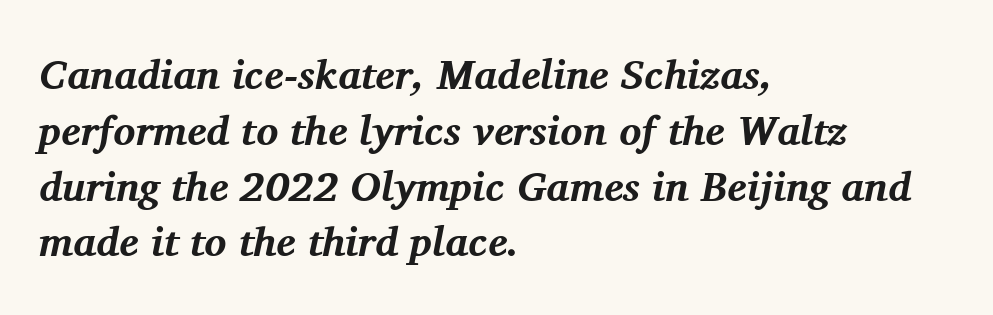
Q: Is the text bold? A: Yes.
Q: Is the text italic (slanted)? A: Yes, it leans right by about 11 degrees.
Q: Is the typeface a serif or a sans-serif typeface? A: Serif.
Q: Is the text underlined? A: No.
Q: How is the paragraph aligned? A: Left-aligned.
Q: Is the spacing between letters normal or unusually wide? A: Normal.
Q: Is the spacing between lines tight, normal or loose? A: Normal.
Q: Width (condensed, normal, or wide)? A: Normal.
Q: Stroke contrast? A: Medium.
Q: x-height? A: Medium.
Q: Monospaced? A: No.
